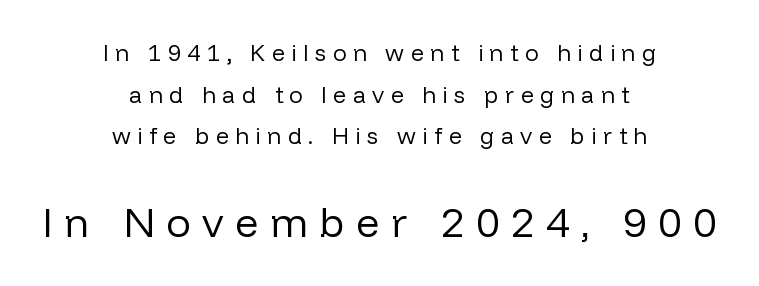
The image shows 41 px regular-weight sans-serif type, upright; set centered, line spacing 1.81x, unusually wide letter spacing (+0.28 em), not underlined; the second (bottom) block is 1.78x larger; low stroke contrast and a medium x-height.
